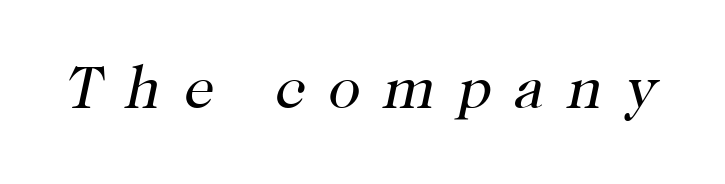
Glyph-to-glyph distance is far greater than everyday printed text. The passage shown is typeset with a serif family. Stroke mass is kept to a normal reading level or below. Notice how the stems are inclined rather than vertical — that's the hallmark of italics. The words here are not underlined.
